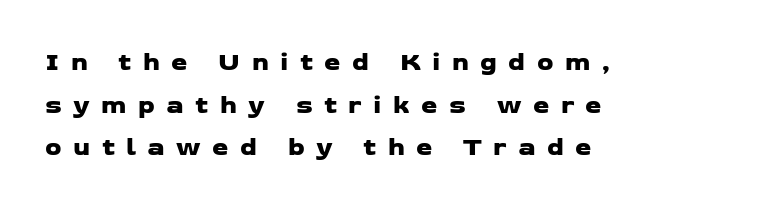
The image shows 26 px text type; set left-aligned, normal line spacing (1.64x), unusually wide letter spacing (+0.44 em), not underlined.
